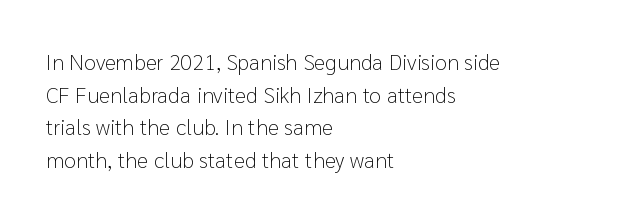
{"italic": "no", "bold": "no", "underline": "no", "align": "left", "line_spacing": "normal", "line_spacing_ratio": 1.48, "letter_spacing": "normal", "letter_spacing_em": 0.0, "glyph_px": 22}
